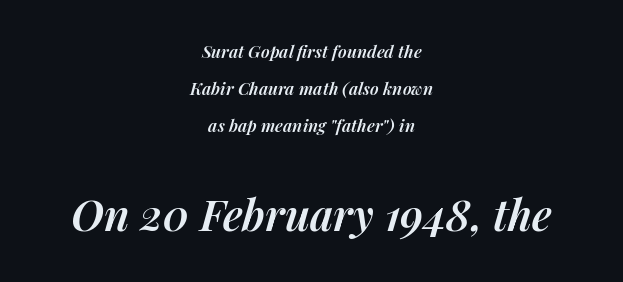
Q: Is the text bold? A: Semi-bold.
Q: Is the text italic (slanted)? A: Yes, it leans right by about 14 degrees.
Q: Is the text underlined? A: No.
Q: How is the paragraph aligned? A: Centered.
Q: Is the spacing between letters normal or unusually wide? A: Normal.
Q: Is the spacing between lines tight, normal or loose? A: Loose.
Q: Which block of text is set in a larger size, the first (top) or the second (bottom)? A: The second (bottom) one.
Q: Width (condensed, normal, or wide)? A: Normal.
Q: Stroke contrast? A: Medium.
Q: x-height? A: Medium.
Q: Monospaced? A: No.
